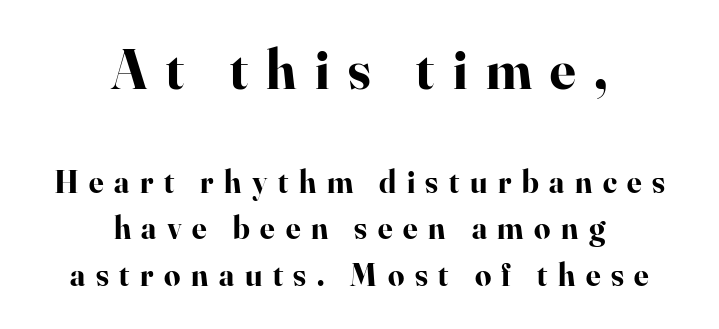
Q: Is the text bold? A: Yes.
Q: Is the text italic (slanted)? A: No, it is upright.
Q: Is the typeface a serif or a sans-serif typeface? A: Serif.
Q: Is the text underlined? A: No.
Q: How is the paragraph aligned? A: Centered.
Q: Is the spacing between letters normal or unusually wide? A: Unusually wide.
Q: Is the spacing between lines tight, normal or loose? A: Normal.
Q: Which block of text is set in a larger size, the first (top) or the second (bottom)? A: The first (top) one.
Q: Width (condensed, normal, or wide)? A: Normal.
Q: Stroke contrast? A: High.
Q: x-height? A: Small.
Q: Monospaced? A: No.
